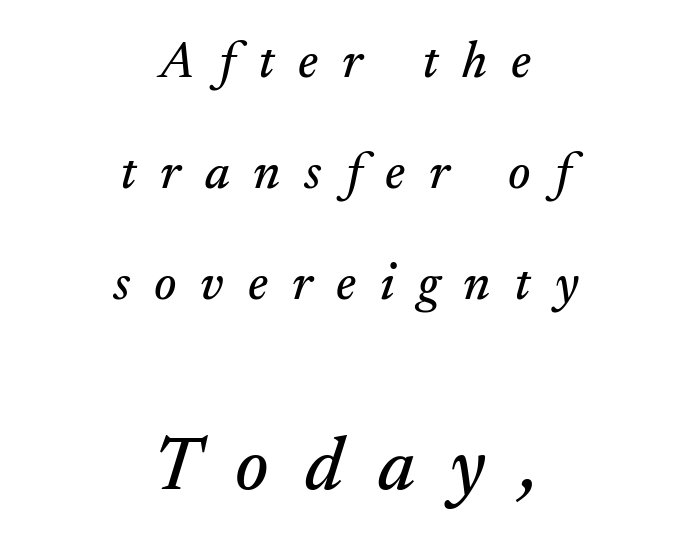
Q: Is the text italic (slanted)? A: Yes, it leans right by about 17 degrees.
Q: Is the typeface a serif or a sans-serif typeface? A: Serif.
Q: Is the text underlined? A: No.
Q: How is the paragraph aligned? A: Centered.
Q: Is the spacing between letters normal or unusually wide? A: Unusually wide.
Q: Is the spacing between lines tight, normal or loose? A: Loose.
Q: Which block of text is set in a larger size, the first (top) or the second (bottom)? A: The second (bottom) one.
Q: Width (condensed, normal, or wide)? A: Normal.
Q: Stroke contrast? A: Medium.
Q: x-height? A: Small.
Q: Monospaced? A: No.
